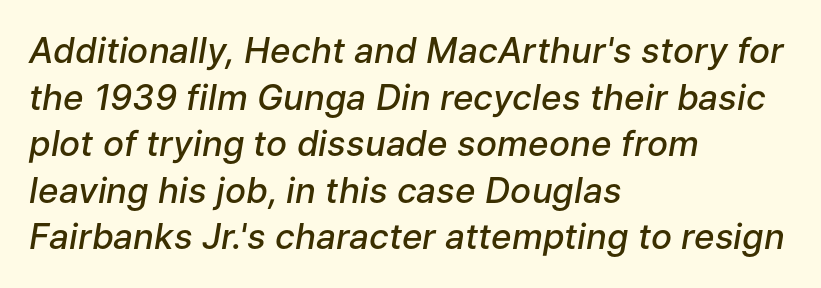
The image shows 35 px semibold type, italic (leaning right); set left-aligned, normal line spacing (1.33x), normal letter spacing, not underlined; low stroke contrast and a medium x-height.
